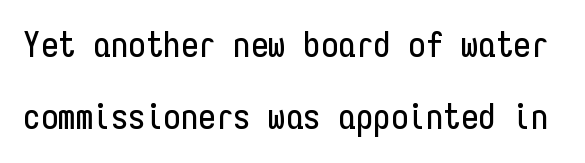
Spacing verdict: monospaced, one width for all characters. Font category for this specimen: sans-serif. The letterforms sit shoulder to shoulder at normal distance. The font's upright variant was chosen for this text. Whoever set this chose breathing room over compactness in the vertical rhythm.
